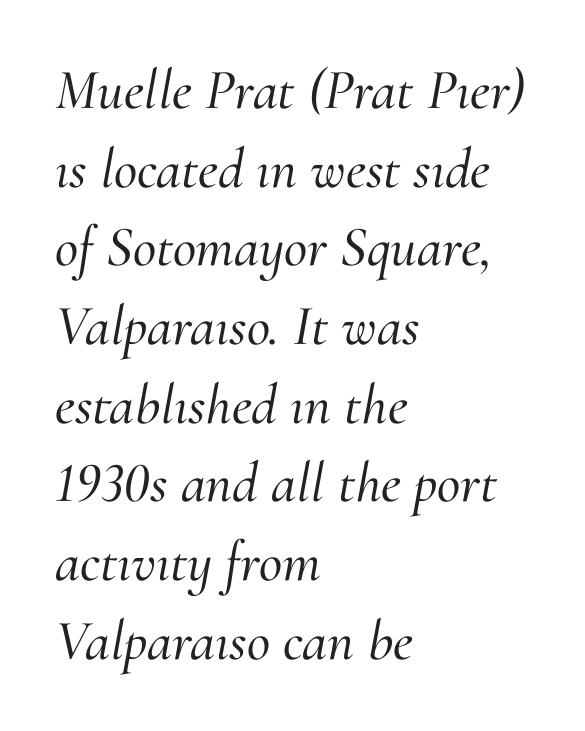
Short note: letters normally spaced. The passage shown is not underscored anywhere. Quick note: interline space is typical. You can tell it's italic because the verticals aren't actually vertical. Is this a sans? No — the strokes have serifs.
